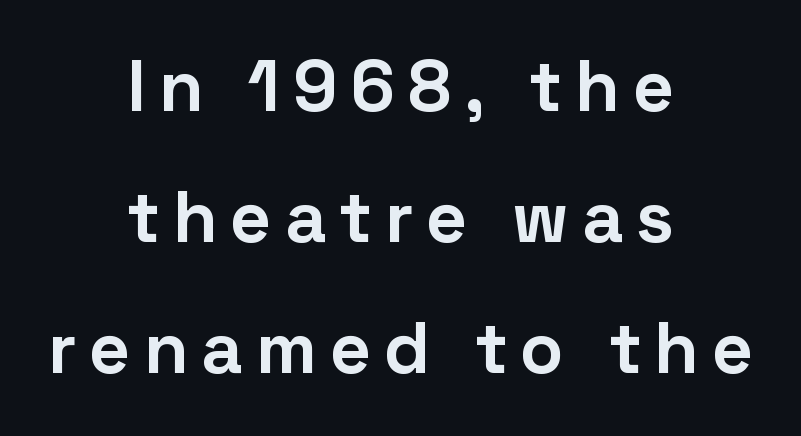
Spacing verdict: proportional, widths tailored to each character. Horizontal alignment here is central, giving a formal, balanced look. Is there any slant? The stems are plumb. Plenty of ink on the page — the face is bold. A clean baseline with only descenders dipping below it. Font category for this specimen: sans-serif.
